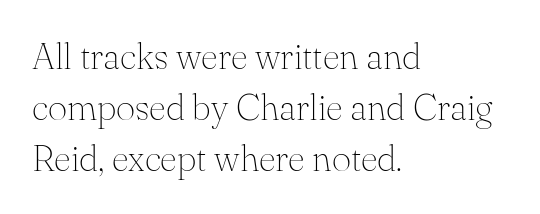
Normally led — the rows are evenly, conventionally spaced. Caption: face not bold, strokes unweighted. Short note: letters normally spaced. Check where the strokes stop: tiny serifs finish them off. A roman cut, with each character standing at attention. The gap between lines stays unmarked.
